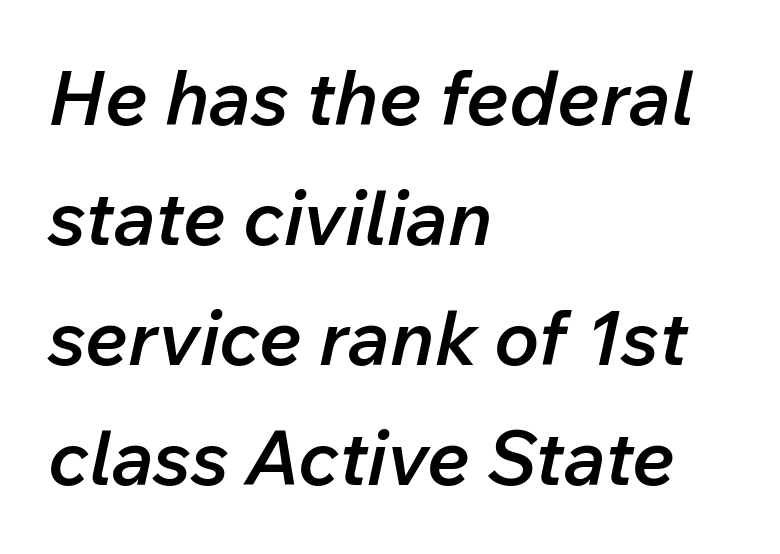
The image shows 76 px semibold type, italic (leaning right); set left-aligned, normal line spacing (1.58x), normal letter spacing, not underlined; low stroke contrast and a medium x-height.
